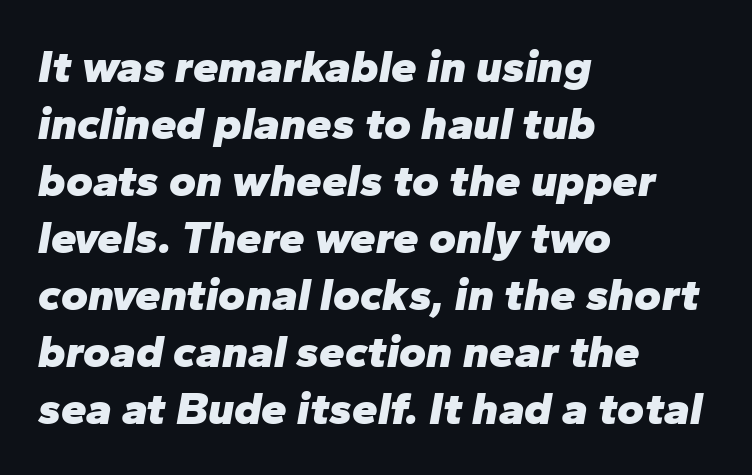
{"italic": "yes", "lean": "right", "slant_degrees": 10, "bold": "yes", "weight": "heavy", "width": "normal", "stroke_contrast": "low", "x_height": "medium", "monospaced": "no", "underline": "no", "align": "left", "line_spacing_ratio": 1.24, "letter_spacing": "normal", "letter_spacing_em": 0.0, "glyph_px": 46}
